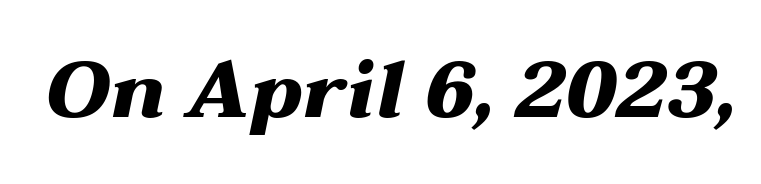
{"italic": "yes", "lean": "right", "slant_degrees": 12, "bold": "yes", "weight": "heavy", "width": "wide", "stroke_contrast": "medium", "x_height": "medium", "monospaced": "no", "underline": "no", "letter_spacing": "normal", "letter_spacing_em": 0.0, "glyph_px": 79}
